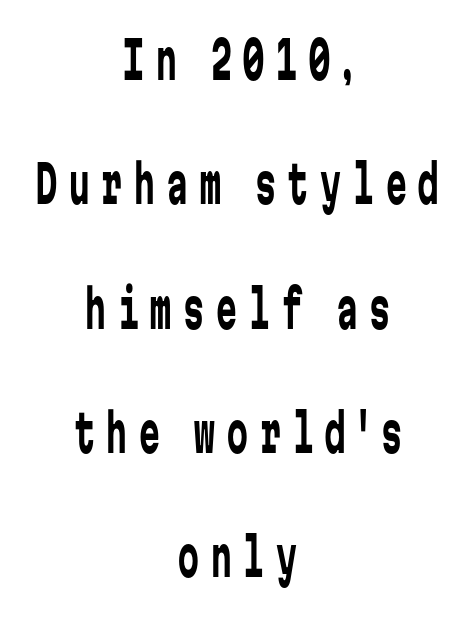
Q: Is the text bold? A: No.
Q: Is the text italic (slanted)? A: No, it is upright.
Q: Is the typeface a serif or a sans-serif typeface? A: Sans-serif.
Q: Is the text underlined? A: No.
Q: How is the paragraph aligned? A: Centered.
Q: Is the spacing between letters normal or unusually wide? A: Unusually wide.
Q: Is the spacing between lines tight, normal or loose? A: Loose.
Q: Width (condensed, normal, or wide)? A: Condensed.
Q: Stroke contrast? A: Low.
Q: x-height? A: Medium.
Q: Monospaced? A: Yes.
